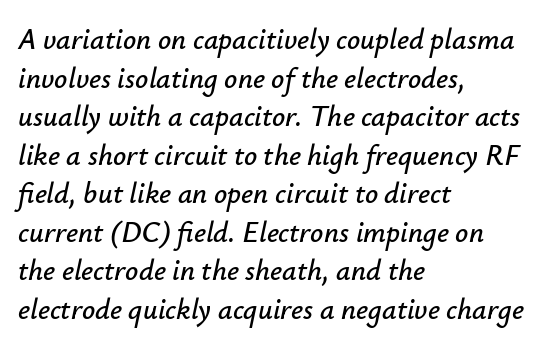
The image shows 29 px text type, italic (leaning right); set left-aligned, normal line spacing (1.33x), normal letter spacing, not underlined; low stroke contrast and a small x-height.
